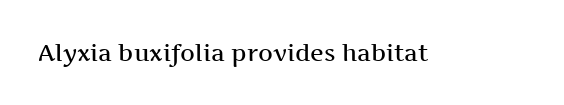
The image shows 23 px text type, upright; set normal letter spacing, not underlined.
